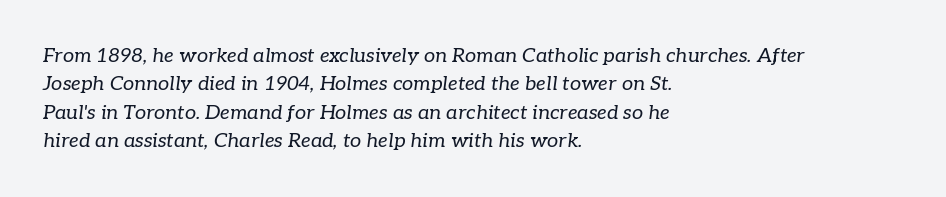
The image shows 20 px text type, italic (leaning right); set left-aligned, normal line spacing (1.42x), normal letter spacing, not underlined.
